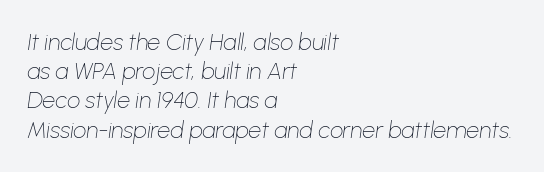
Q: Is the text bold? A: No.
Q: Is the text italic (slanted)? A: Yes, it leans right by about 8 degrees.
Q: Is the text underlined? A: No.
Q: How is the paragraph aligned? A: Left-aligned.
Q: Is the spacing between letters normal or unusually wide? A: Normal.
Q: Is the spacing between lines tight, normal or loose? A: Normal.
